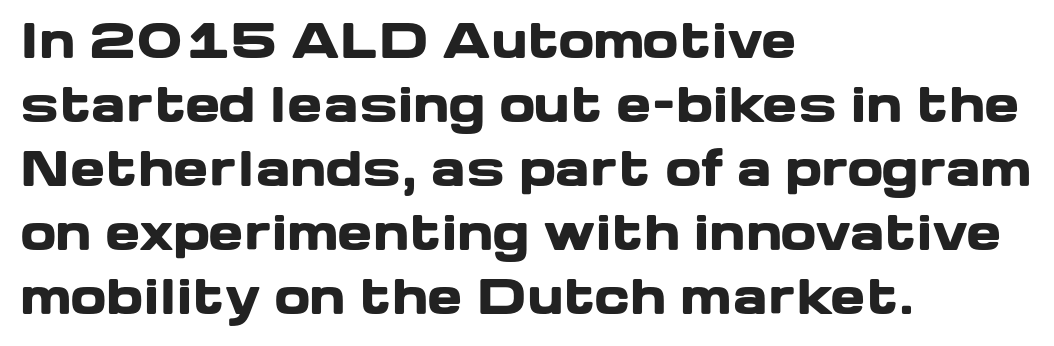
{"serif": "no", "italic": "no", "bold": "yes", "weight": "heavy", "width": "wide", "stroke_contrast": "low", "x_height": "medium", "monospaced": "no", "underline": "no", "align": "left", "line_spacing": "normal", "line_spacing_ratio": 1.36, "letter_spacing": "normal", "letter_spacing_em": 0.0, "glyph_px": 47}
